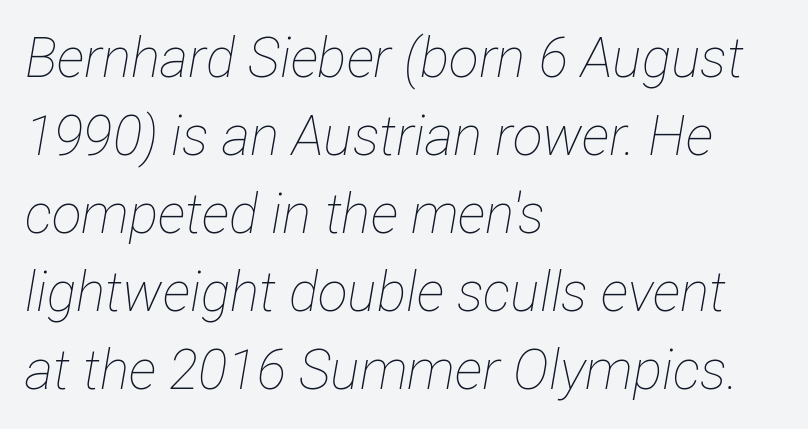
The zone under the glyphs is completely vacant. This sample uses an oblique cut, with every glyph tilted off the vertical. Weight: in the light-to-regular range. How would I describe the line gaps? Plain and ordinary. A typesetter would call this zero additional tracking. Leftover space on each line is placed entirely after the last word.
